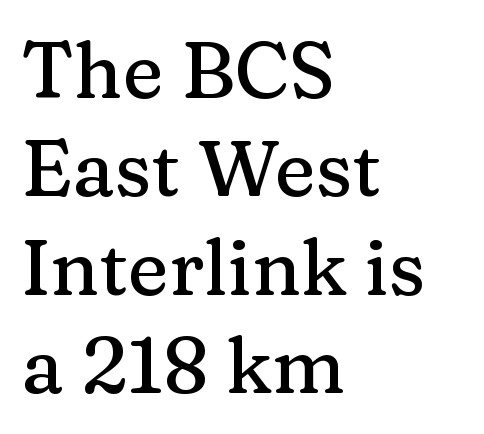
{"serif": "yes", "italic": "no", "width": "normal", "stroke_contrast": "medium", "x_height": "medium", "monospaced": "no", "underline": "no", "align": "left", "line_spacing": "normal", "line_spacing_ratio": 1.26, "letter_spacing": "normal", "letter_spacing_em": 0.0, "glyph_px": 78}
